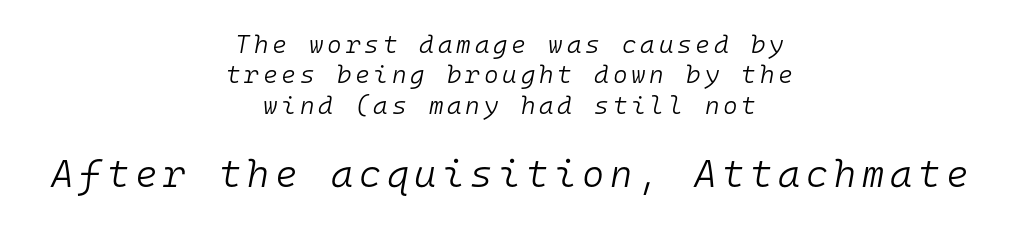
Q: Is the text bold? A: No.
Q: Is the text italic (slanted)? A: Yes, it leans right by about 10 degrees.
Q: Is the text underlined? A: No.
Q: How is the paragraph aligned? A: Centered.
Q: Which block of text is set in a larger size, the first (top) or the second (bottom)? A: The second (bottom) one.
Q: Width (condensed, normal, or wide)? A: Normal.
Q: Stroke contrast? A: Low.
Q: x-height? A: Medium.
Q: Monospaced? A: Yes.
